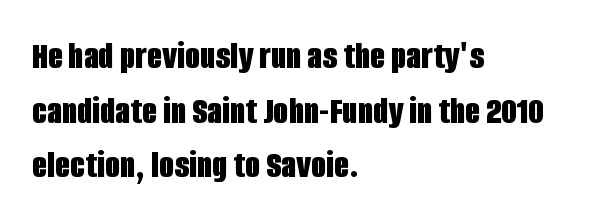
Students, observe: this is what conventionally led text looks like. Nope, not italic — everything's standing straight. A typesetter would call this proportional, since set widths differ per character. Each word holds together tightly as a unit, with standard inter-letter gaps. The lines in this sample share a left origin and differ only in where they stop.
